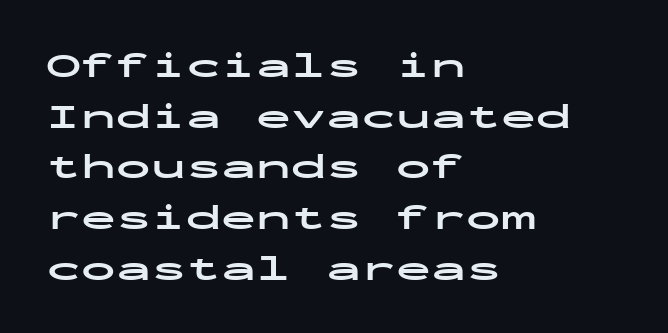
{"serif": "no", "italic": "no", "bold": "yes", "weight": "bold", "width": "wide", "stroke_contrast": "low", "x_height": "medium", "monospaced": "yes", "underline": "no", "align": "left", "line_spacing": "normal", "line_spacing_ratio": 1.45, "letter_spacing": "normal", "letter_spacing_em": 0.0, "glyph_px": 35}
